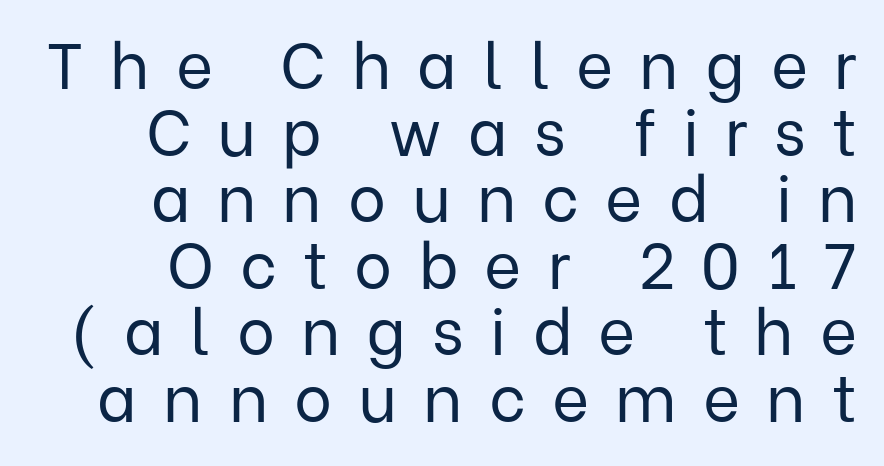
Q: Is the text bold? A: No.
Q: Is the text italic (slanted)? A: No, it is upright.
Q: Is the typeface a serif or a sans-serif typeface? A: Sans-serif.
Q: Is the text underlined? A: No.
Q: Is the spacing between letters normal or unusually wide? A: Unusually wide.
Q: Is the spacing between lines tight, normal or loose? A: Tight.
Q: Width (condensed, normal, or wide)? A: Normal.
Q: Stroke contrast? A: Low.
Q: x-height? A: Medium.
Q: Monospaced? A: No.
